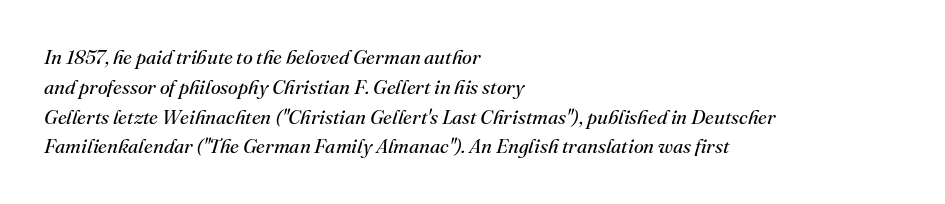
The image shows 20 px text type, italic (leaning right); set left-aligned, normal line spacing (1.49x), normal letter spacing, not underlined.
